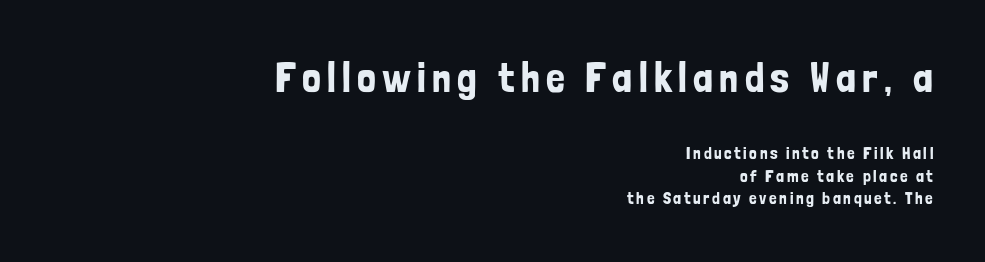
Q: Is the text italic (slanted)? A: No, it is upright.
Q: Is the typeface a serif or a sans-serif typeface? A: Sans-serif.
Q: Is the text underlined? A: No.
Q: How is the paragraph aligned? A: Right-aligned.
Q: Is the spacing between lines tight, normal or loose? A: Normal.
Q: Which block of text is set in a larger size, the first (top) or the second (bottom)? A: The first (top) one.
Q: Width (condensed, normal, or wide)? A: Condensed.
Q: Stroke contrast? A: Low.
Q: x-height? A: Medium.
Q: Monospaced? A: No.
